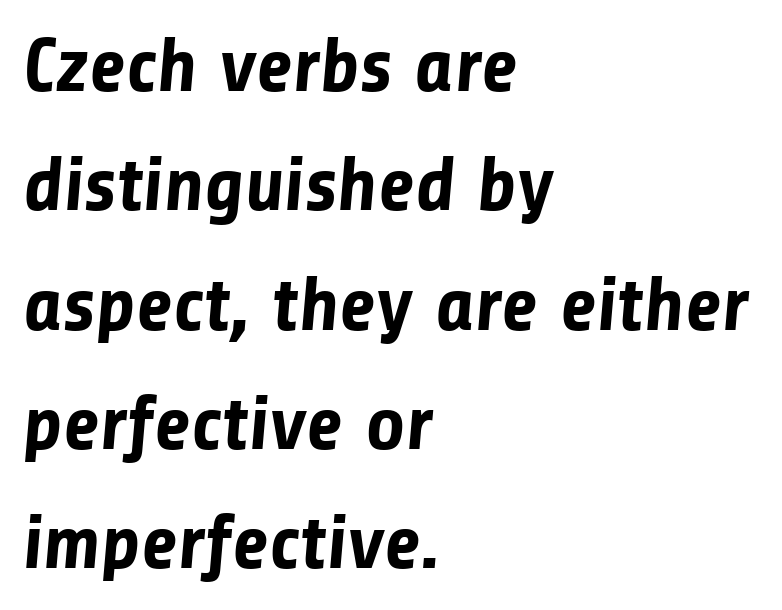
Q: Is the text bold? A: Yes.
Q: Is the typeface a serif or a sans-serif typeface? A: Sans-serif.
Q: Is the text underlined? A: No.
Q: How is the paragraph aligned? A: Left-aligned.
Q: Is the spacing between letters normal or unusually wide? A: Normal.
Q: Is the spacing between lines tight, normal or loose? A: Normal.
Q: Width (condensed, normal, or wide)? A: Normal.
Q: Stroke contrast? A: Low.
Q: x-height? A: Medium.
Q: Monospaced? A: No.
